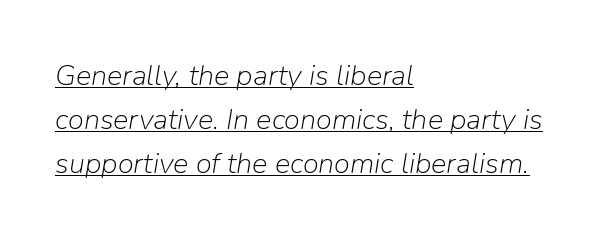
{"italic": "yes", "lean": "right", "slant_degrees": 9, "bold": "no", "weight": "light", "width": "normal", "stroke_contrast": "low", "x_height": "medium", "monospaced": "no", "underline": "yes", "align": "left", "line_spacing": "normal", "line_spacing_ratio": 1.52, "letter_spacing": "normal", "letter_spacing_em": 0.0, "glyph_px": 29}
